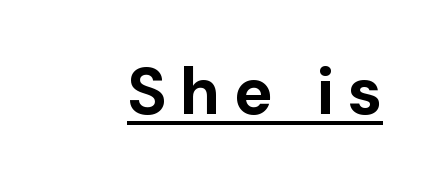
Q: Is the text bold? A: Yes.
Q: Is the text italic (slanted)? A: No, it is upright.
Q: Is the typeface a serif or a sans-serif typeface? A: Sans-serif.
Q: Is the text underlined? A: Yes.
Q: Is the spacing between letters normal or unusually wide? A: Unusually wide.
Q: Width (condensed, normal, or wide)? A: Normal.
Q: Stroke contrast? A: Low.
Q: x-height? A: Medium.
Q: Monospaced? A: No.
